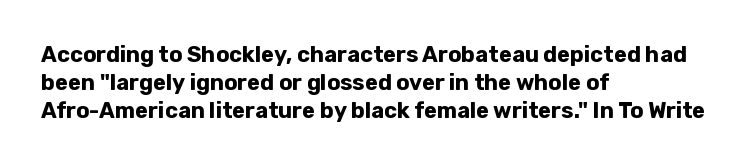
The image shows 22 px bold type, upright; set left-aligned, normal line spacing (1.27x), normal letter spacing, not underlined.
